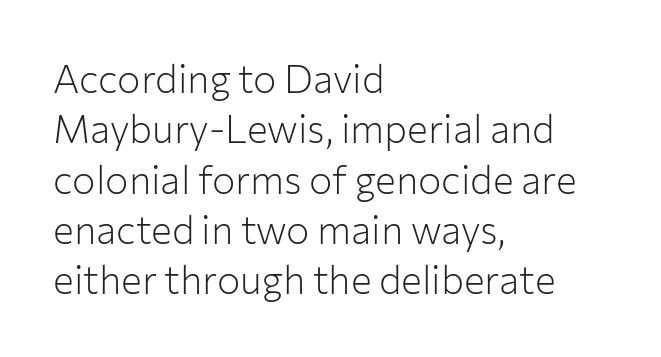
Q: Is the text bold? A: No.
Q: Is the text italic (slanted)? A: No, it is upright.
Q: Is the typeface a serif or a sans-serif typeface? A: Sans-serif.
Q: Is the text underlined? A: No.
Q: How is the paragraph aligned? A: Left-aligned.
Q: Is the spacing between letters normal or unusually wide? A: Normal.
Q: Is the spacing between lines tight, normal or loose? A: Normal.
Q: Width (condensed, normal, or wide)? A: Normal.
Q: Stroke contrast? A: Low.
Q: x-height? A: Medium.
Q: Monospaced? A: No.
